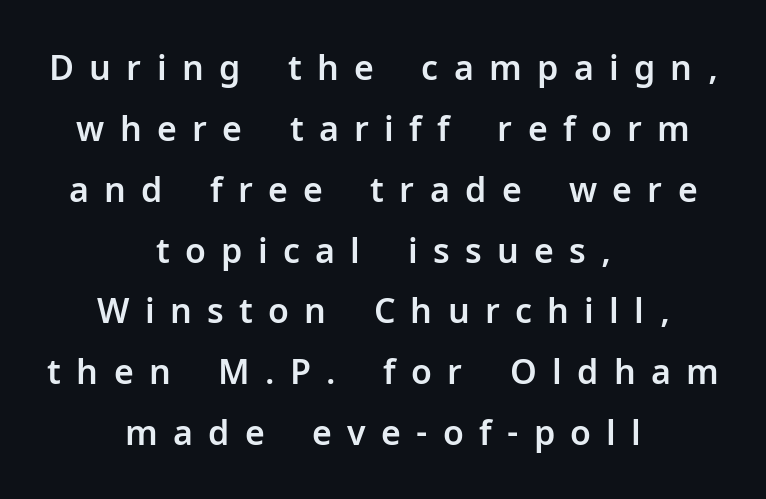
The image shows 34 px sans-serif type, upright; set centered, line spacing 1.79x, unusually wide letter spacing (+0.45 em), not underlined; low stroke contrast and a medium x-height.
